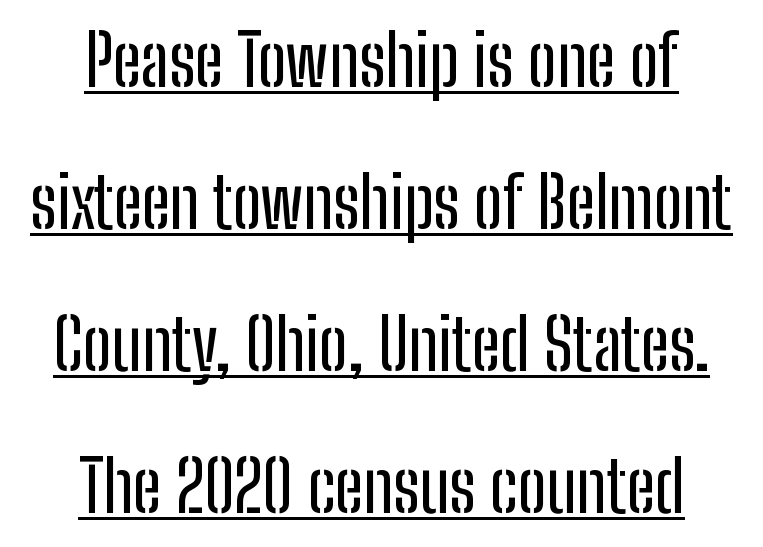
Q: Is the text italic (slanted)? A: No, it is upright.
Q: Is the typeface a serif or a sans-serif typeface? A: Sans-serif.
Q: Is the text underlined? A: Yes.
Q: How is the paragraph aligned? A: Centered.
Q: Is the spacing between letters normal or unusually wide? A: Normal.
Q: Is the spacing between lines tight, normal or loose? A: Loose.
Q: Width (condensed, normal, or wide)? A: Condensed.
Q: Stroke contrast? A: Low.
Q: x-height? A: Medium.
Q: Monospaced? A: No.
